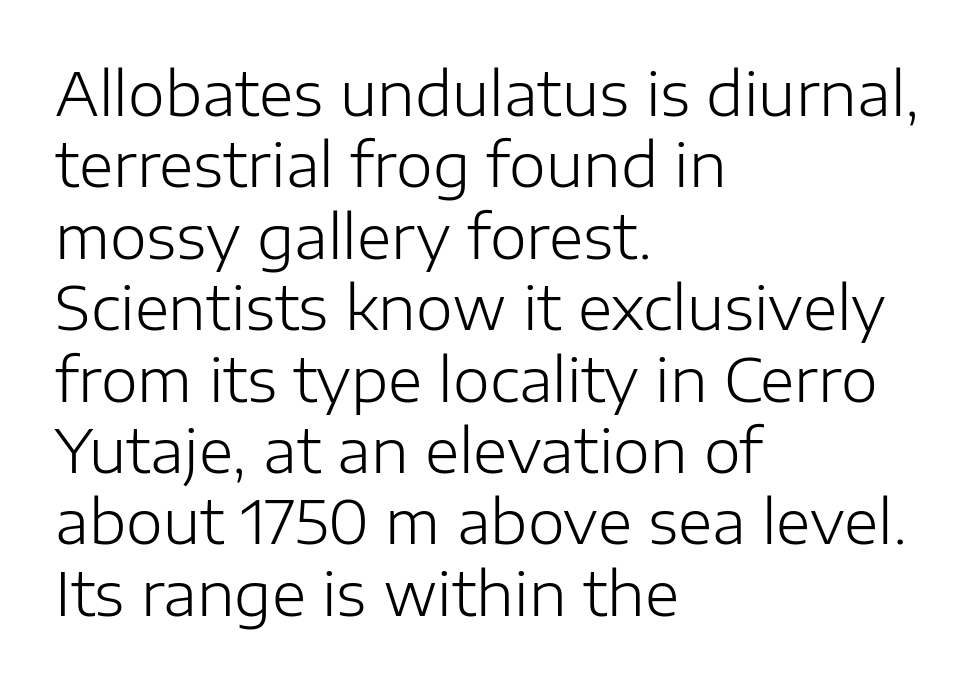
{"serif": "no", "italic": "no", "bold": "no", "weight": "light", "width": "normal", "stroke_contrast": "low", "x_height": "medium", "monospaced": "no", "underline": "no", "align": "left", "line_spacing_ratio": 1.21, "letter_spacing": "normal", "letter_spacing_em": 0.0, "glyph_px": 59}
